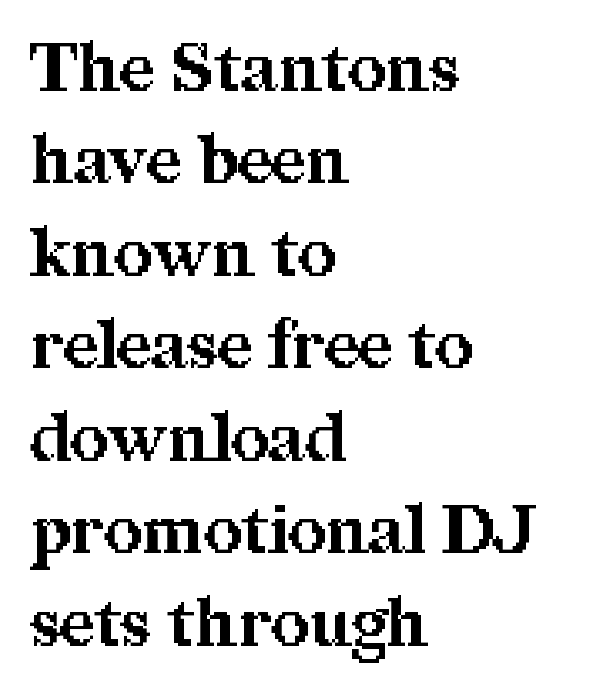
Q: Is the text bold? A: Yes.
Q: Is the text italic (slanted)? A: No, it is upright.
Q: Is the typeface a serif or a sans-serif typeface? A: Serif.
Q: Is the text underlined? A: No.
Q: How is the paragraph aligned? A: Left-aligned.
Q: Is the spacing between letters normal or unusually wide? A: Normal.
Q: Is the spacing between lines tight, normal or loose? A: Normal.
Q: Width (condensed, normal, or wide)? A: Normal.
Q: Stroke contrast? A: Medium.
Q: x-height? A: Medium.
Q: Monospaced? A: No.
